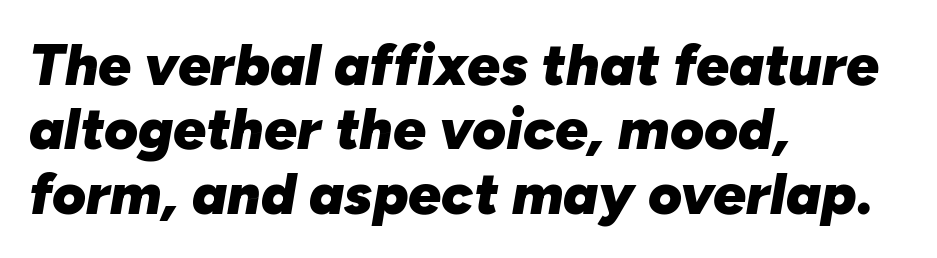
{"italic": "yes", "lean": "right", "slant_degrees": 10, "bold": "yes", "weight": "heavy", "width": "normal", "stroke_contrast": "low", "x_height": "medium", "monospaced": "no", "underline": "no", "align": "left", "line_spacing": "tight", "line_spacing_ratio": 1.11, "letter_spacing": "normal", "letter_spacing_em": 0.0, "glyph_px": 58}
